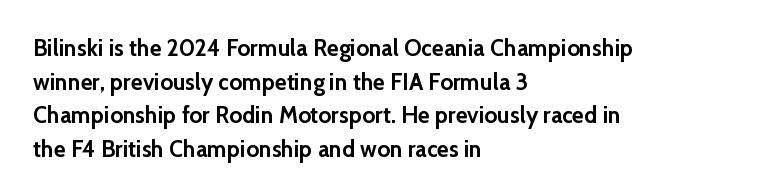
Each line starts at the same left margin while the right side varies. One glance says typical: line gaps are just what's usual. Nope, not italic — everything's standing straight. Plenty of ink on the page — the face is bold.
